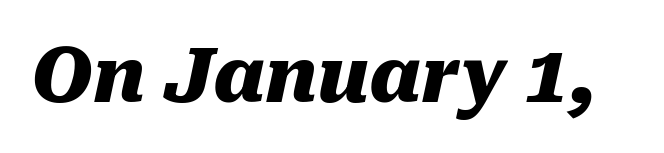
{"italic": "yes", "lean": "right", "slant_degrees": 10, "bold": "yes", "weight": "heavy", "width": "normal", "stroke_contrast": "medium", "x_height": "medium", "monospaced": "no", "underline": "no", "letter_spacing": "normal", "letter_spacing_em": 0.0, "glyph_px": 75}
